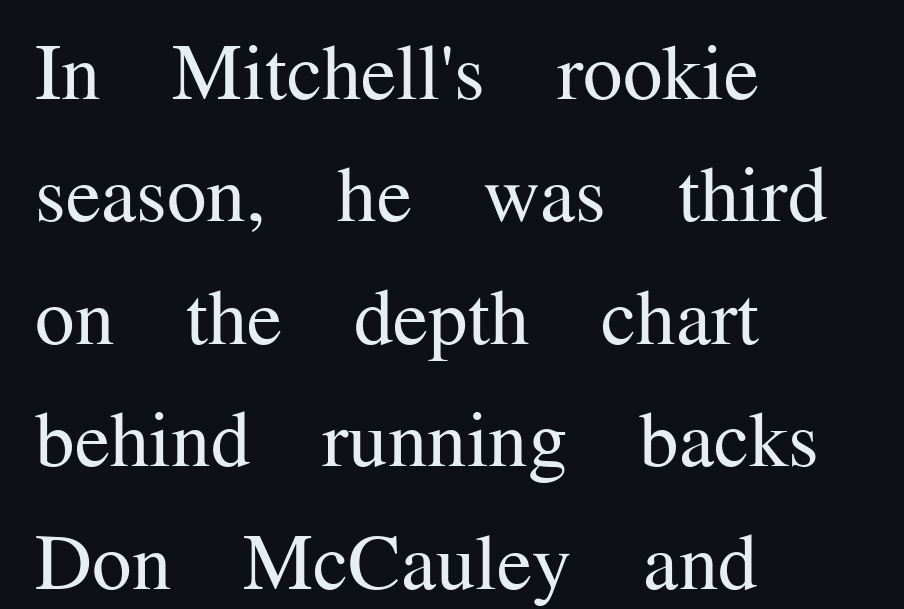
This is the regular roman posture of the typeface. Font category for this specimen: serif. Caption: multi-line text, flush left, ragged right. In terms of letterspacing, this is plain default setting. The passage shown stacks its lines at a standard gap.
